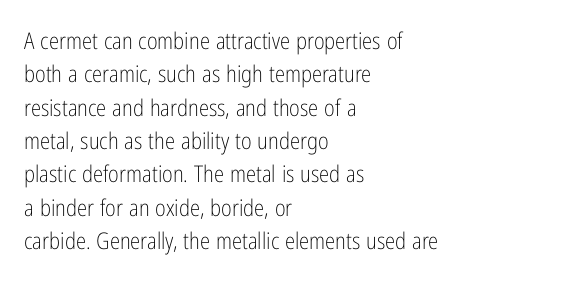
The image shows 23 px text type, upright; set left-aligned, normal line spacing (1.45x), normal letter spacing, not underlined.
